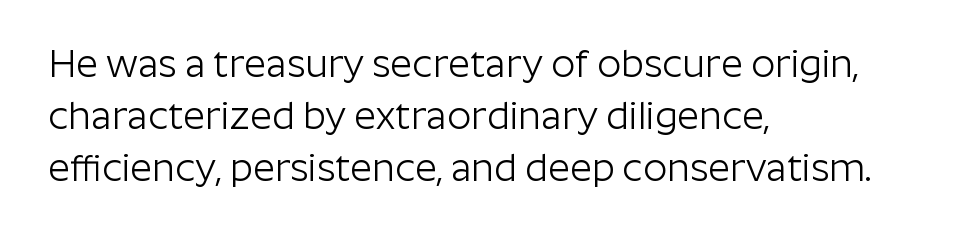
Examine the stroke ends and you'll find no serifs. Short note: letters normally spaced. Looks like regular typesetting: each glyph gets only the width it needs. Is the stroke heavy? The answer is a plain regular-or-lighter. Casual observation: everything's shoved over to the left.
